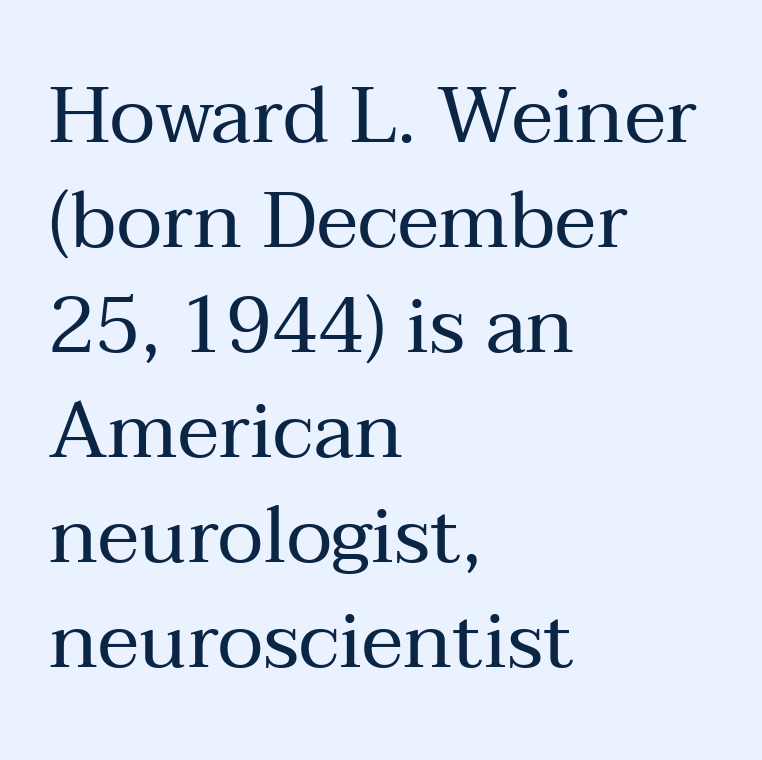
{"serif": "yes", "italic": "no", "bold": "no", "weight": "regular", "width": "normal", "stroke_contrast": "medium", "x_height": "medium", "monospaced": "no", "underline": "no", "align": "left", "line_spacing": "normal", "line_spacing_ratio": 1.33, "letter_spacing": "normal", "letter_spacing_em": 0.0, "glyph_px": 79}
